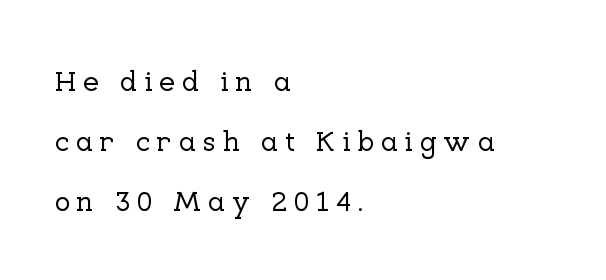
{"serif": "yes", "italic": "no", "width": "normal", "stroke_contrast": "low", "x_height": "medium", "monospaced": "no", "underline": "no", "align": "left", "line_spacing": "loose", "line_spacing_ratio": 2.07, "letter_spacing": "wide", "letter_spacing_em": 0.23, "glyph_px": 29}
